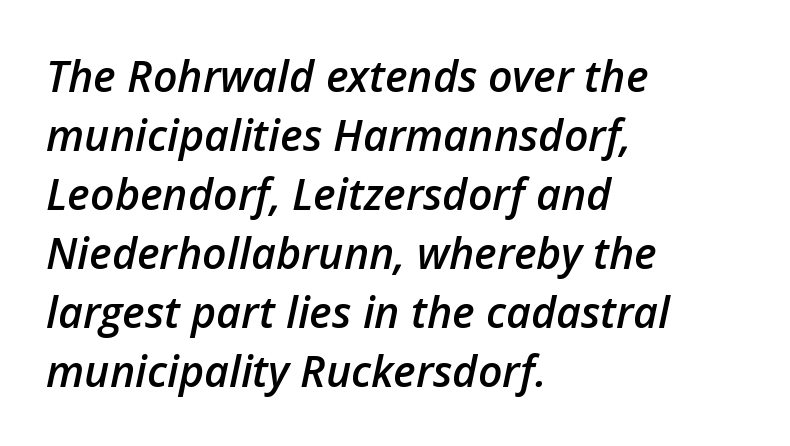
{"italic": "yes", "lean": "right", "slant_degrees": 12, "bold": "semi", "weight": "semibold", "width": "normal", "stroke_contrast": "low", "x_height": "medium", "monospaced": "no", "underline": "no", "align": "left", "line_spacing": "normal", "line_spacing_ratio": 1.37, "letter_spacing": "normal", "letter_spacing_em": 0.0, "glyph_px": 43}
